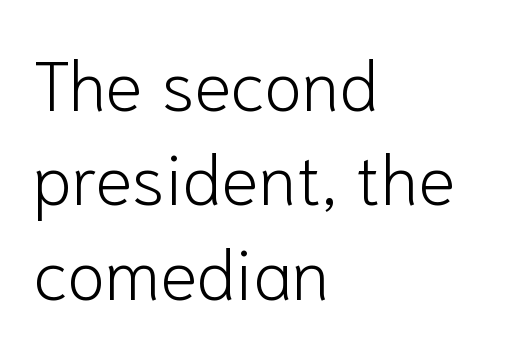
Q: Is the text bold? A: No.
Q: Is the text italic (slanted)? A: No, it is upright.
Q: Is the typeface a serif or a sans-serif typeface? A: Sans-serif.
Q: Is the text underlined? A: No.
Q: How is the paragraph aligned? A: Left-aligned.
Q: Is the spacing between letters normal or unusually wide? A: Normal.
Q: Is the spacing between lines tight, normal or loose? A: Normal.
Q: Width (condensed, normal, or wide)? A: Normal.
Q: Stroke contrast? A: Low.
Q: x-height? A: Medium.
Q: Monospaced? A: No.
